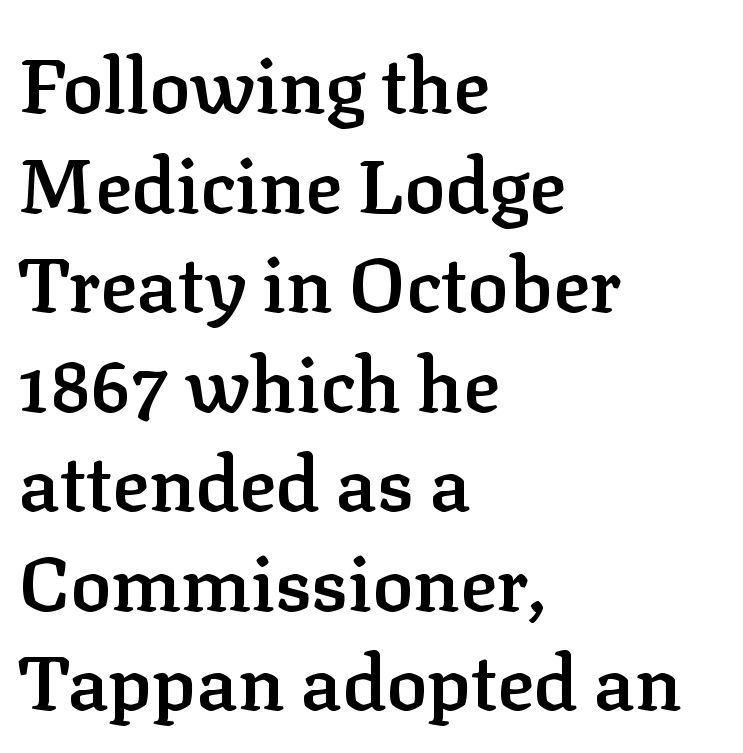
Q: Is the text bold? A: Semi-bold.
Q: Is the text italic (slanted)? A: No, it is upright.
Q: Is the typeface a serif or a sans-serif typeface? A: Serif.
Q: Is the text underlined? A: No.
Q: How is the paragraph aligned? A: Left-aligned.
Q: Is the spacing between letters normal or unusually wide? A: Normal.
Q: Is the spacing between lines tight, normal or loose? A: Normal.
Q: Width (condensed, normal, or wide)? A: Normal.
Q: Stroke contrast? A: Low.
Q: x-height? A: Medium.
Q: Monospaced? A: No.
